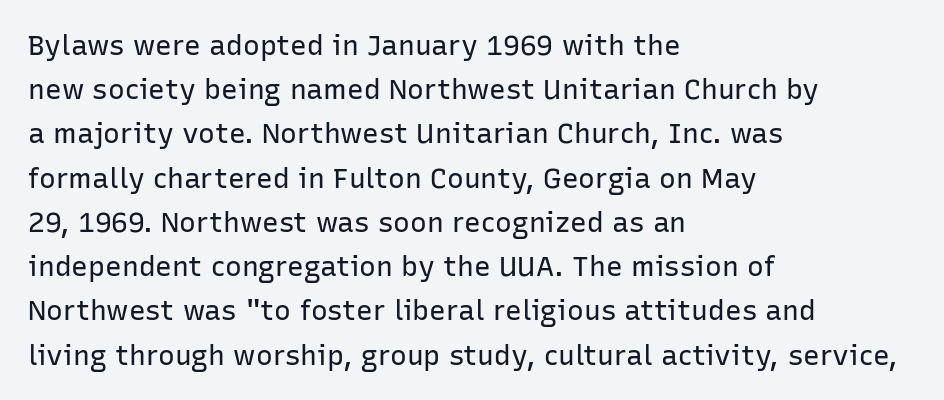
The image shows 28 px regular-weight sans-serif type, upright; set left-aligned, normal line spacing (1.58x), normal letter spacing, not underlined; low stroke contrast and a medium x-height.
